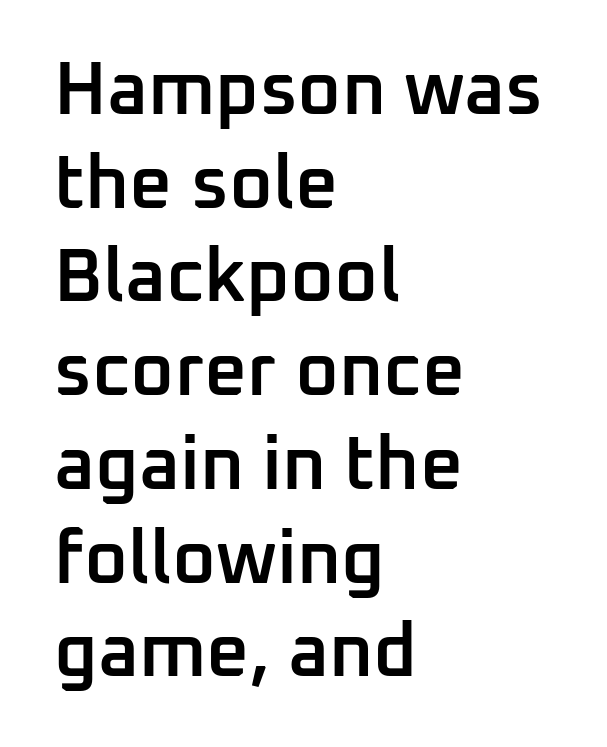
Compared with a centered layout, this one pins lines to the left instead. The type family on display is of the sans-serif kind. Think of a printed novel: that variable character pitch is what you see here. The space beneath each line is pristine and unruled.
